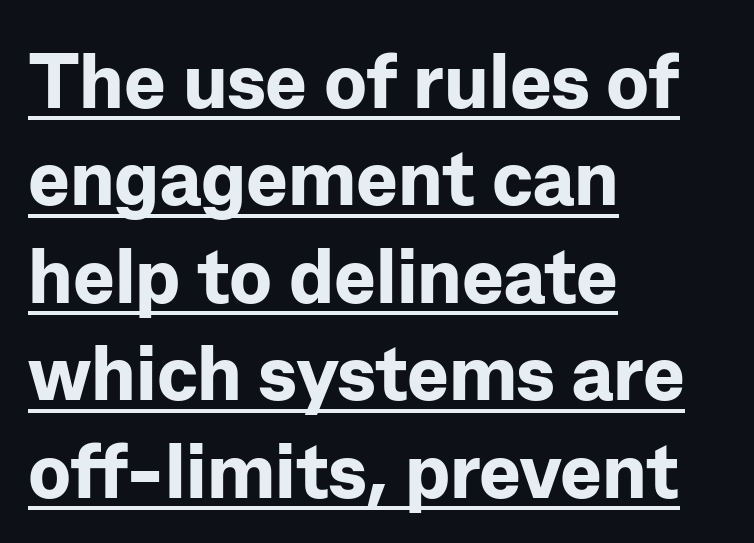
The image shows 78 px bold sans-serif type, upright; set left-aligned, normal line spacing (1.25x), normal letter spacing, underlined; low stroke contrast and a medium x-height.
